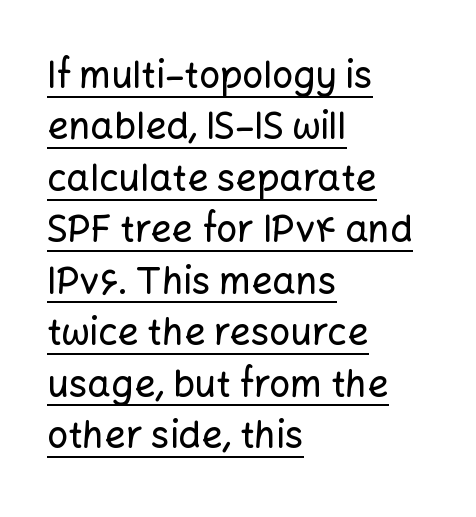
Q: Is the text italic (slanted)? A: No, it is upright.
Q: Is the typeface a serif or a sans-serif typeface? A: Sans-serif.
Q: Is the text underlined? A: Yes.
Q: How is the paragraph aligned? A: Left-aligned.
Q: Is the spacing between letters normal or unusually wide? A: Normal.
Q: Is the spacing between lines tight, normal or loose? A: Normal.
Q: Width (condensed, normal, or wide)? A: Normal.
Q: Stroke contrast? A: Low.
Q: x-height? A: Medium.
Q: Monospaced? A: No.
